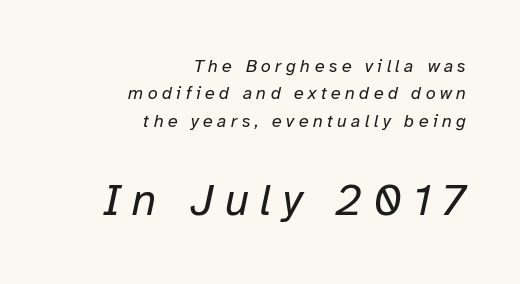
{"italic": "yes", "lean": "right", "slant_degrees": 12, "bold": "no", "weight": "regular", "width": "normal", "stroke_contrast": "low", "x_height": "medium", "monospaced": "no", "underline": "no", "align": "right", "line_spacing": "normal", "line_spacing_ratio": 1.52, "letter_spacing": "wide", "letter_spacing_em": 0.24, "larger_block": "second", "size_ratio": 2.5, "glyph_px": 45}
